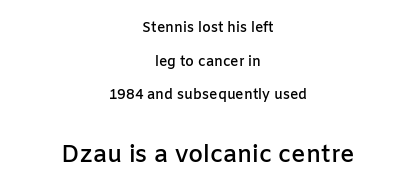
The image shows 24 px text type, upright; set centered, loose line spacing (2.4x), normal letter spacing, not underlined; the second (bottom) block is 1.71x larger.
